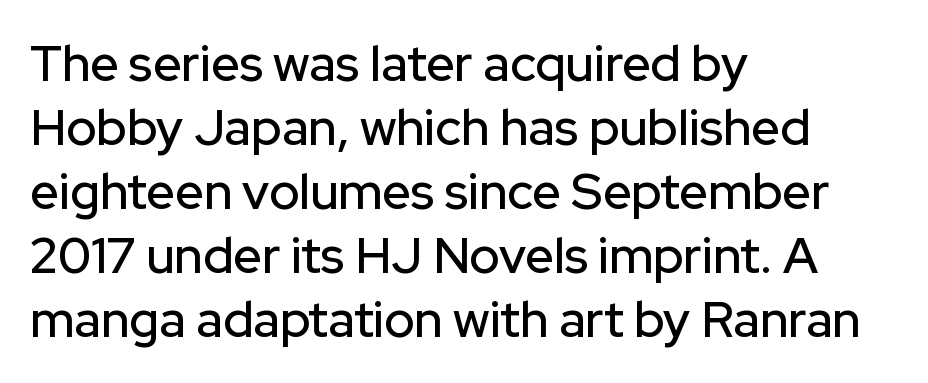
The axis of the letterforms is exactly vertical. One glance says typical: line gaps are just what's usual. Descender tails drop into unmarked territory. Characters follow at the spacing the type designer built in. In CSS terms this would be text-align: left. Spacing verdict: proportional, widths tailored to each character.
